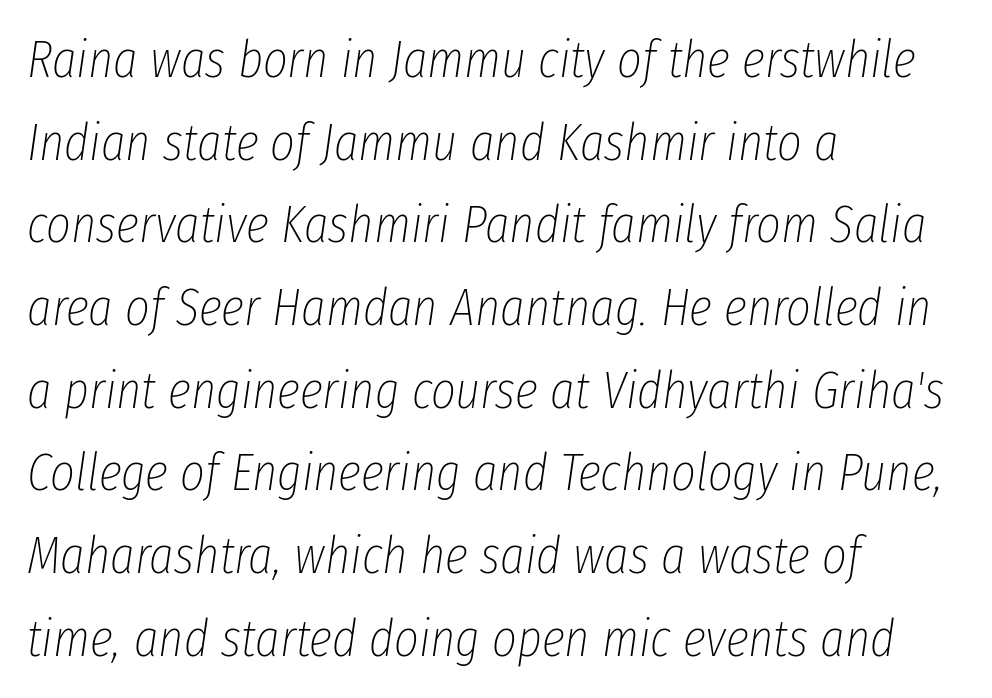
Q: Is the text bold? A: No.
Q: Is the text italic (slanted)? A: Yes, it leans right by about 8 degrees.
Q: Is the text underlined? A: No.
Q: How is the paragraph aligned? A: Left-aligned.
Q: Is the spacing between letters normal or unusually wide? A: Normal.
Q: Is the spacing between lines tight, normal or loose? A: Normal.
Q: Width (condensed, normal, or wide)? A: Condensed.
Q: Stroke contrast? A: Low.
Q: x-height? A: Medium.
Q: Monospaced? A: No.
